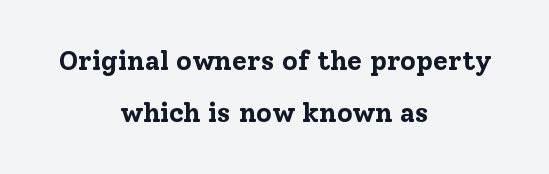
Does the lettering tilt? It doesn't — this is upright. Nobody drew a line under any word here. In terms of weight, the rendering is a true, heavy bold. Loosely led — the rows are spread out. The rendering keeps characters at their native spacing. A centered setting, common on invitations and titles, is used for this passage.
